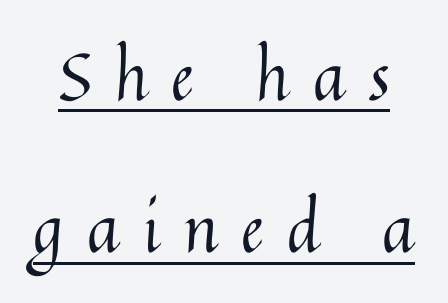
The image shows 66 px regular-weight type; set loose line spacing (2.31x), unusually wide letter spacing (+0.35 em), underlined; medium stroke contrast and a medium x-height.
